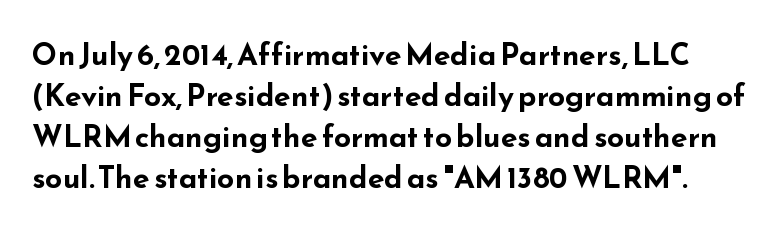
Q: Is the text bold? A: Yes.
Q: Is the text italic (slanted)? A: No, it is upright.
Q: Is the typeface a serif or a sans-serif typeface? A: Sans-serif.
Q: Is the text underlined? A: No.
Q: Is the spacing between letters normal or unusually wide? A: Normal.
Q: Is the spacing between lines tight, normal or loose? A: Normal.
Q: Width (condensed, normal, or wide)? A: Wide.
Q: Stroke contrast? A: Low.
Q: x-height? A: Small.
Q: Monospaced? A: No.
